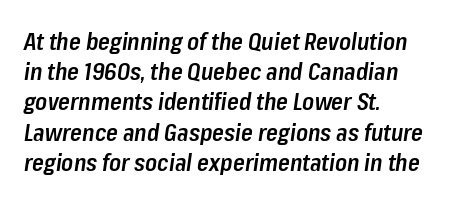
Q: Is the text bold? A: Semi-bold.
Q: Is the text italic (slanted)? A: Yes, it leans right by about 8 degrees.
Q: Is the text underlined? A: No.
Q: How is the paragraph aligned? A: Left-aligned.
Q: Is the spacing between letters normal or unusually wide? A: Normal.
Q: Is the spacing between lines tight, normal or loose? A: Normal.
